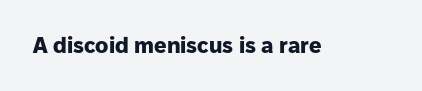
Short note: letters normally spaced. Words float on clear page, feet unadorned. The letters stand upright; this is a roman face. Heavy, bold letterforms.
